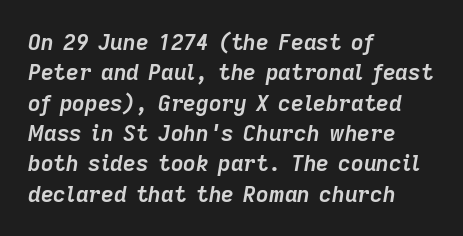
Q: Is the text bold? A: Yes.
Q: Is the text italic (slanted)? A: Yes, it leans right by about 9 degrees.
Q: Is the text underlined? A: No.
Q: How is the paragraph aligned? A: Left-aligned.
Q: Is the spacing between letters normal or unusually wide? A: Normal.
Q: Is the spacing between lines tight, normal or loose? A: Normal.
